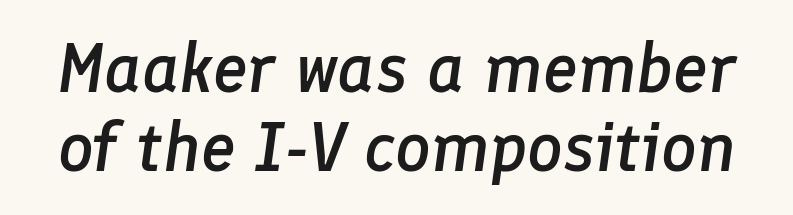
{"italic": "yes", "lean": "right", "slant_degrees": 8, "bold": "semi", "weight": "semibold", "width": "normal", "stroke_contrast": "low", "x_height": "medium", "monospaced": "no", "underline": "no", "line_spacing": "tight", "line_spacing_ratio": 1.13, "letter_spacing": "normal", "letter_spacing_em": 0.0, "glyph_px": 70}
